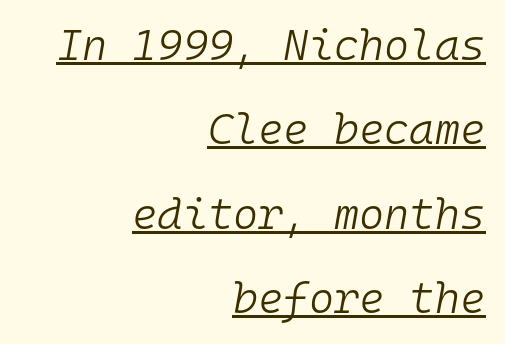
{"italic": "yes", "lean": "right", "slant_degrees": 10, "bold": "no", "weight": "light", "width": "normal", "stroke_contrast": "low", "x_height": "medium", "monospaced": "yes", "underline": "yes", "align": "right", "line_spacing": "loose", "line_spacing_ratio": 1.96, "letter_spacing": "normal", "letter_spacing_em": 0.0, "glyph_px": 43}
